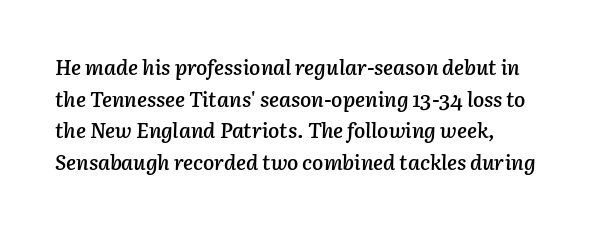
Q: Is the text bold? A: Semi-bold.
Q: Is the text italic (slanted)? A: Yes, it leans right by about 3 degrees.
Q: Is the text underlined? A: No.
Q: How is the paragraph aligned? A: Left-aligned.
Q: Is the spacing between letters normal or unusually wide? A: Normal.
Q: Is the spacing between lines tight, normal or loose? A: Normal.
